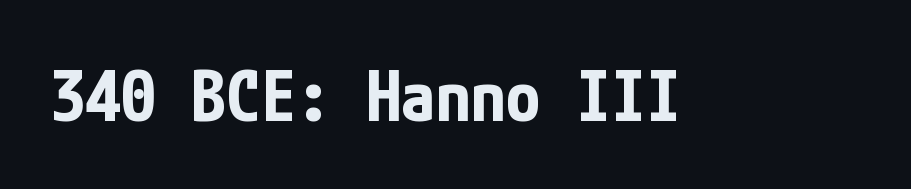
In terms of letterform style, serifs are entirely absent. Here the glyphs are tracked normally, forming tight word shapes. This is heavy type, rendered in bold. Ordinary non-slanted type is in use.
